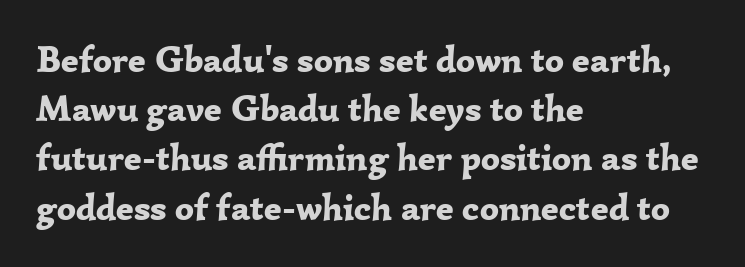
{"serif": "yes", "italic": "no", "bold": "yes", "weight": "bold", "width": "normal", "stroke_contrast": "low", "x_height": "medium", "monospaced": "no", "underline": "no", "align": "left", "line_spacing": "normal", "line_spacing_ratio": 1.33, "letter_spacing": "normal", "letter_spacing_em": 0.0, "glyph_px": 37}
